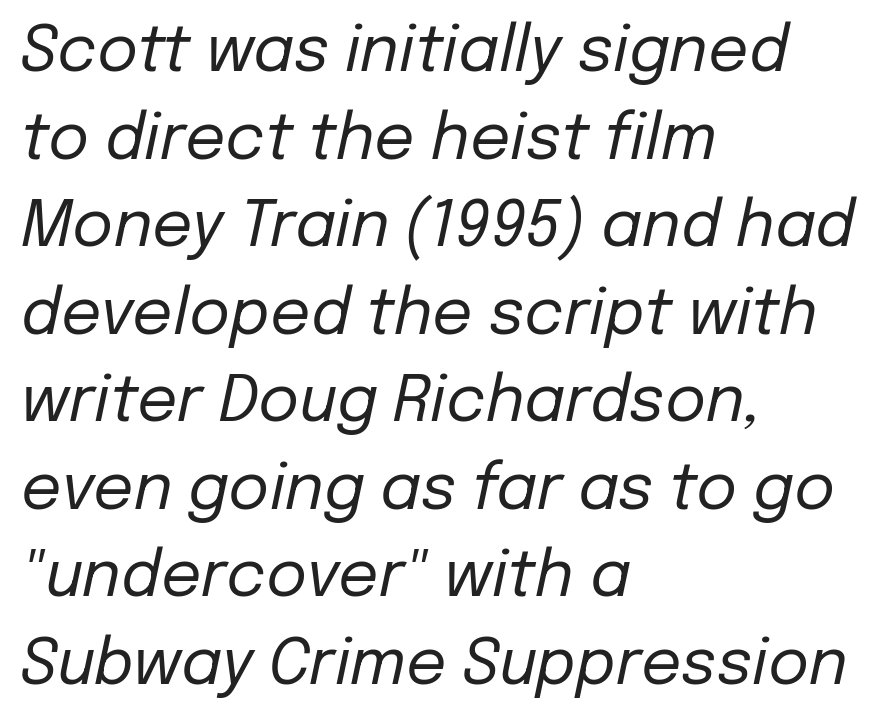
The image shows 63 px regular-weight type, italic (leaning right); set left-aligned, normal line spacing (1.39x), normal letter spacing, not underlined; low stroke contrast and a medium x-height.
